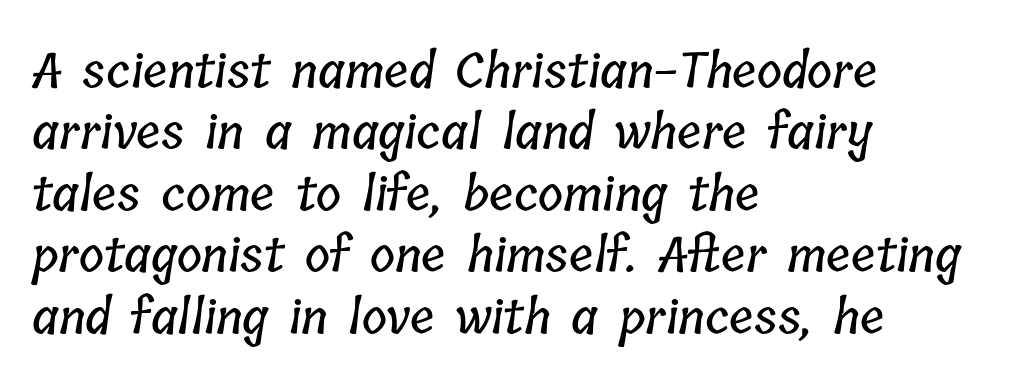
The image shows 48 px condensed type; set left-aligned, normal line spacing (1.28x), normal letter spacing, not underlined; low stroke contrast and a medium x-height.
